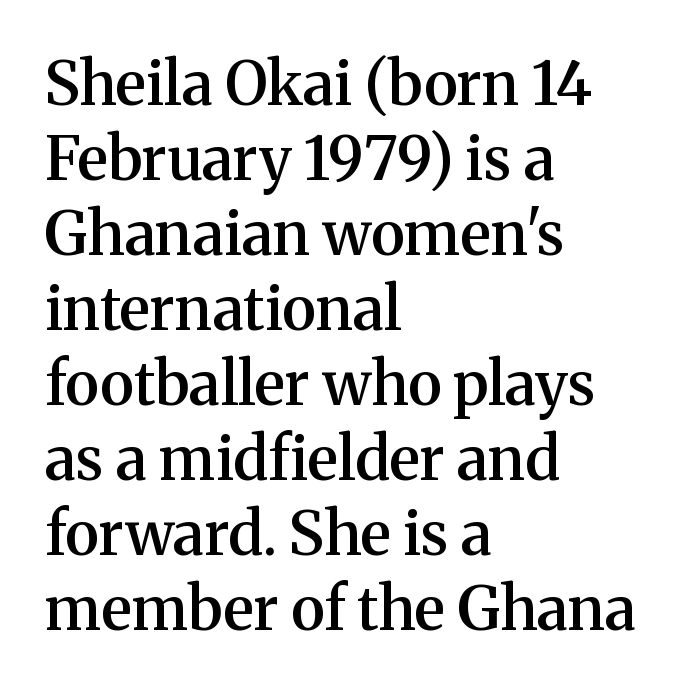
The image shows 60 px semibold serif type, upright; set left-aligned, normal line spacing (1.25x), normal letter spacing, not underlined; medium stroke contrast and a medium x-height.
